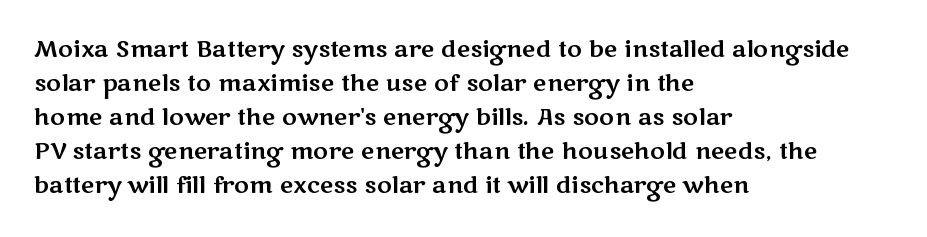
The image shows 23 px text type, upright; set left-aligned, normal line spacing (1.48x), normal letter spacing, not underlined.
